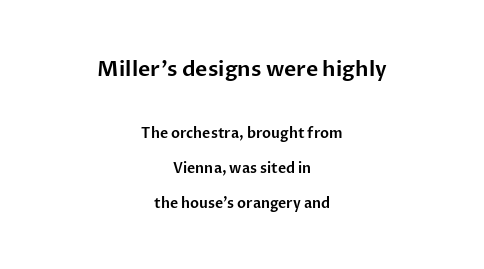
Q: Is the text italic (slanted)? A: No, it is upright.
Q: Is the text underlined? A: No.
Q: How is the paragraph aligned? A: Centered.
Q: Is the spacing between letters normal or unusually wide? A: Normal.
Q: Is the spacing between lines tight, normal or loose? A: Loose.
Q: Which block of text is set in a larger size, the first (top) or the second (bottom)? A: The first (top) one.
